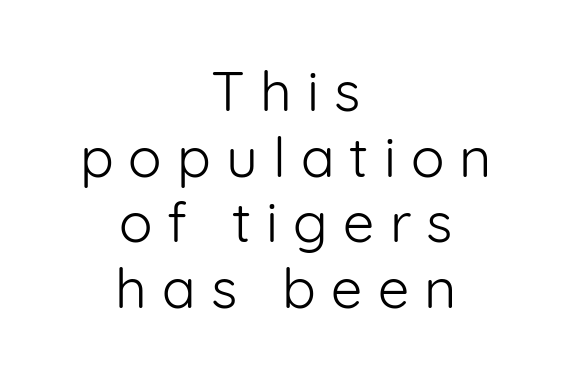
{"serif": "no", "italic": "no", "bold": "no", "weight": "light", "width": "normal", "stroke_contrast": "low", "x_height": "medium", "monospaced": "no", "underline": "no", "align": "center", "line_spacing_ratio": 1.17, "letter_spacing": "wide", "letter_spacing_em": 0.27, "glyph_px": 56}
